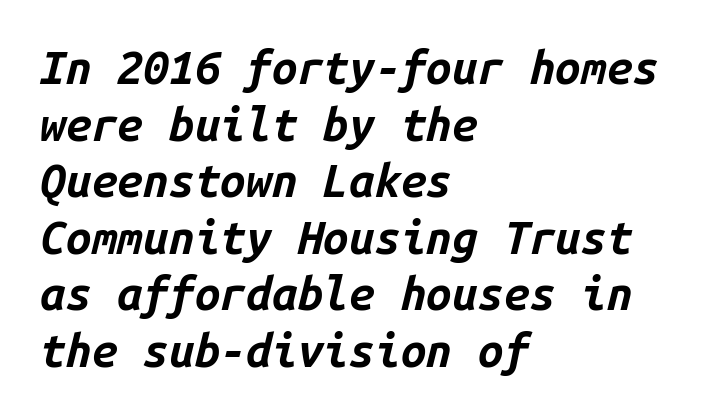
Q: Is the text bold? A: Yes.
Q: Is the text italic (slanted)? A: Yes, it leans right by about 14 degrees.
Q: Is the text underlined? A: No.
Q: How is the paragraph aligned? A: Left-aligned.
Q: Is the spacing between letters normal or unusually wide? A: Normal.
Q: Width (condensed, normal, or wide)? A: Normal.
Q: Stroke contrast? A: Low.
Q: x-height? A: Medium.
Q: Monospaced? A: Yes.
